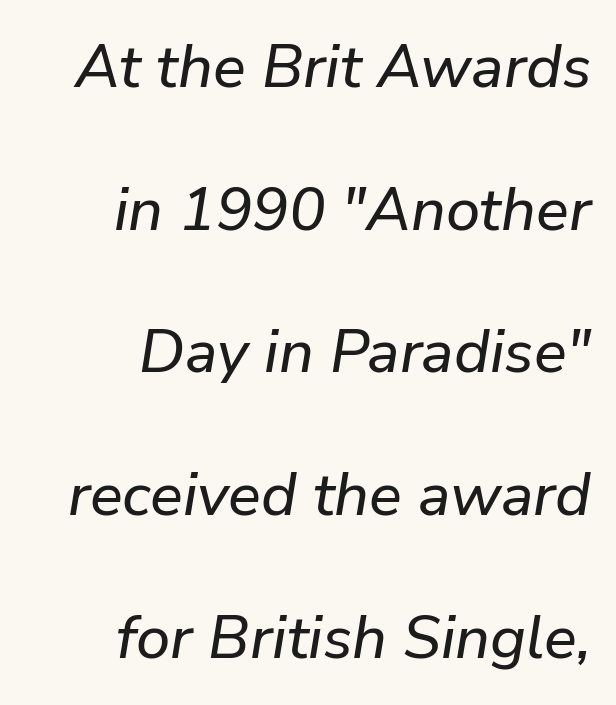
The space directly below the letters is spotless. A typesetter would mark this as italic. A great deal of white space separates one row of letters from the next. Looks like regular typesetting: each glyph gets only the width it needs. Words appear dense and cohesive because spacing is normal. Each line ends at the same right margin while the left side varies.
